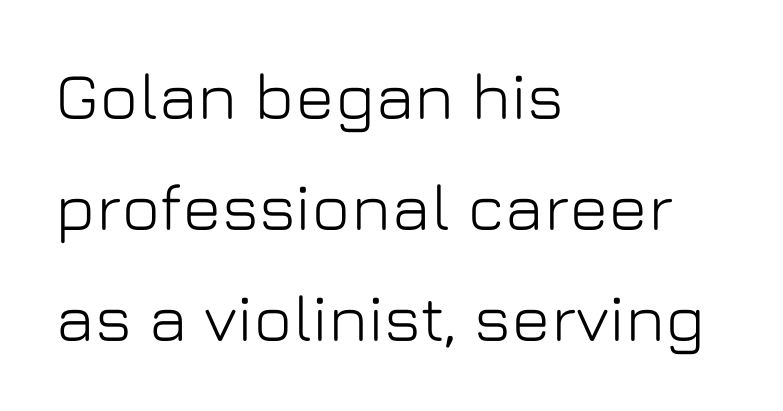
All the whitespace from short lines collects on the right. The face used here is rendered with its standard letterfit. The rendering uses a moderate line-height, typical for paragraphs. The characters display no serif detailing; their extremities are plain. Beneath every word, the page is bare.
